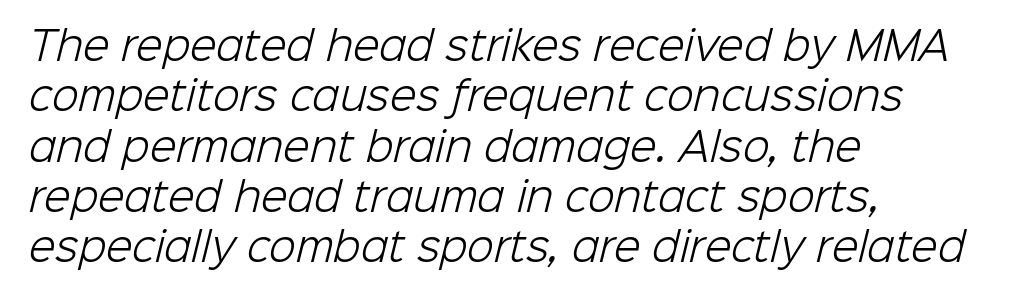
Regarding serifs, this sample does without them. Type without underlining. Is the letter spacing exaggerated? No — it looks like the ordinary default. Do the characters align in a grid? No, the font is proportional.
